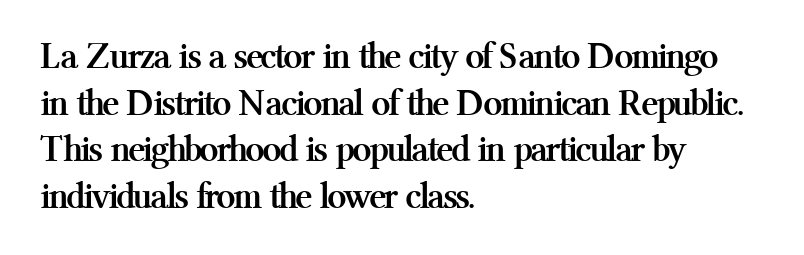
{"serif": "yes", "italic": "no", "bold": "yes", "weight": "semibold", "width": "normal", "stroke_contrast": "medium", "x_height": "medium", "monospaced": "no", "underline": "no", "align": "left", "line_spacing_ratio": 1.23, "letter_spacing": "normal", "letter_spacing_em": 0.0, "glyph_px": 38}
